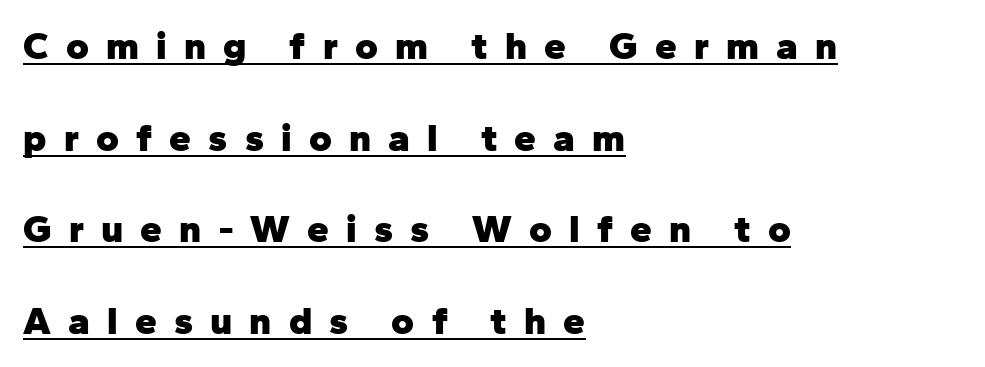
The image shows 39 px heavy sans-serif type, upright; set left-aligned, loose line spacing (2.35x), unusually wide letter spacing (+0.44 em), underlined; low stroke contrast and a medium x-height.
